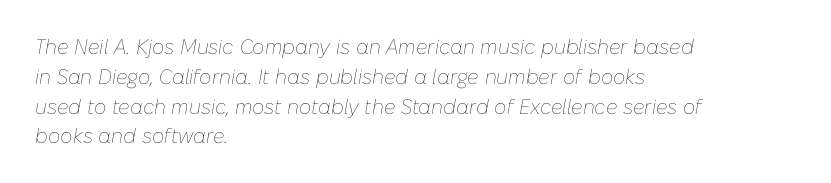
Q: Is the text bold? A: No.
Q: Is the text italic (slanted)? A: Yes, it leans right by about 10 degrees.
Q: Is the text underlined? A: No.
Q: How is the paragraph aligned? A: Left-aligned.
Q: Is the spacing between letters normal or unusually wide? A: Normal.
Q: Is the spacing between lines tight, normal or loose? A: Normal.
